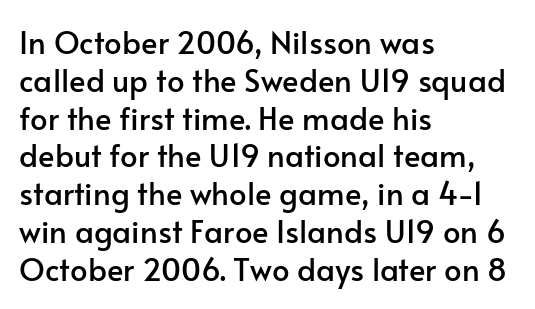
The image shows 31 px sans-serif type, upright; set left-aligned, line spacing 1.22x, normal letter spacing, not underlined; low stroke contrast and a small x-height.
